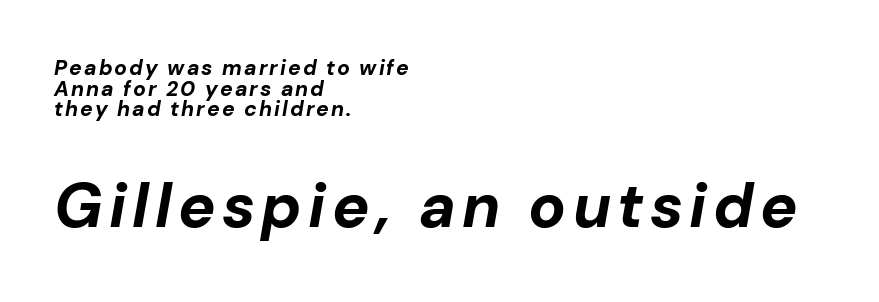
Letters rest on an invisible, unmarked baseline. The vertical gap from one line to the next is small. The lines in this sample share a left origin and differ only in where they stop. Every character sits at an angle, as italics do. Visually, the bottom section dominates because its glyphs are scaled up.
